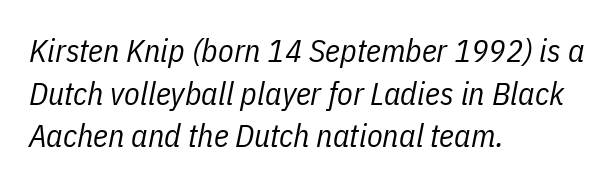
{"italic": "yes", "lean": "right", "slant_degrees": 11, "bold": "no", "weight": "regular", "width": "condensed", "stroke_contrast": "low", "x_height": "medium", "monospaced": "no", "underline": "no", "align": "left", "line_spacing": "normal", "line_spacing_ratio": 1.33, "letter_spacing": "normal", "letter_spacing_em": 0.0, "glyph_px": 32}
